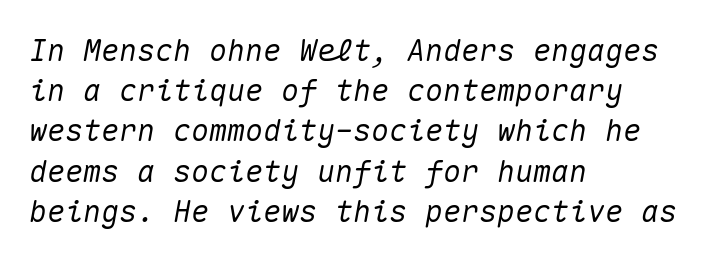
Monospaced: the letters line up in strict vertical columns. Alignment: flush left. No word sits above an underline. Reading down the column, the eye jumps a familiar distance to each next line.
